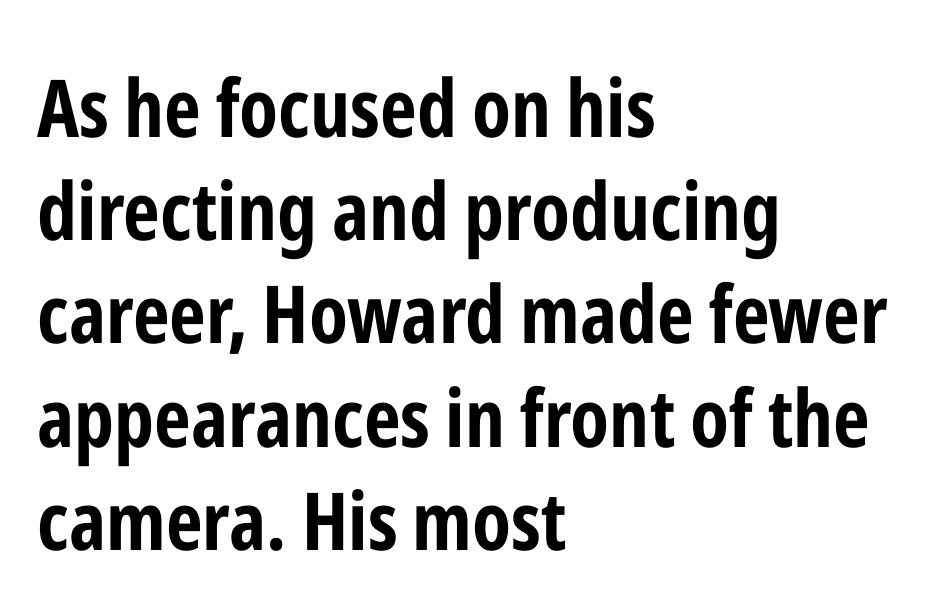
{"serif": "no", "italic": "no", "bold": "yes", "weight": "bold", "width": "condensed", "stroke_contrast": "low", "x_height": "medium", "monospaced": "no", "underline": "no", "align": "left", "line_spacing": "normal", "line_spacing_ratio": 1.29, "letter_spacing": "normal", "letter_spacing_em": 0.0, "glyph_px": 80}
